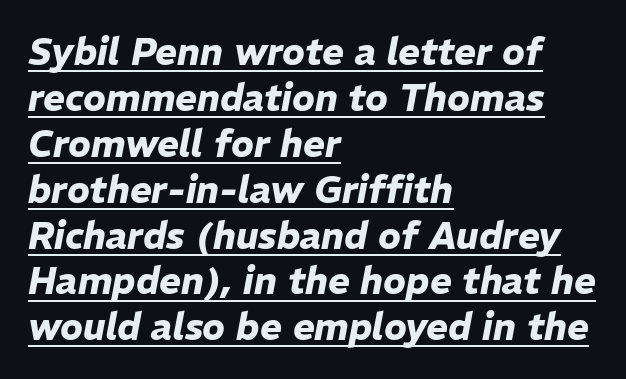
Quick note: underline on. The rendering uses natural spacing where letterforms have individual widths. The text carries the slant typical of an italic or oblique font. Typographic density is high because the face is bold. Where is the straight margin? On the left.
